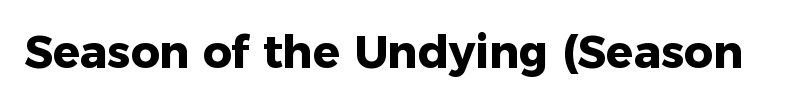
When letters stand straight like this, we call the style roman or upright. Varying glyph widths throughout — classic text-font behaviour. These lines keep a tight, regular rhythm from letter to letter. The rendering shows plain stroke endings on the letterforms — a sans-serif design. Bold? Absolutely — the strokes are thick and heavy.
